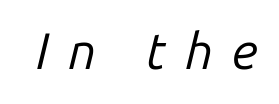
{"italic": "yes", "lean": "right", "slant_degrees": 14, "bold": "no", "weight": "regular", "width": "normal", "stroke_contrast": "low", "x_height": "medium", "monospaced": "no", "underline": "no", "letter_spacing": "wide", "letter_spacing_em": 0.37, "glyph_px": 51}
